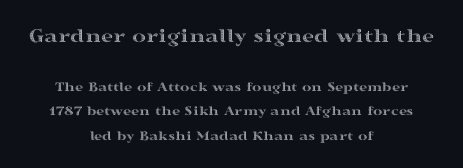
Q: Is the text italic (slanted)? A: No, it is upright.
Q: Is the text underlined? A: No.
Q: How is the paragraph aligned? A: Centered.
Q: Is the spacing between letters normal or unusually wide? A: Normal.
Q: Which block of text is set in a larger size, the first (top) or the second (bottom)? A: The first (top) one.
